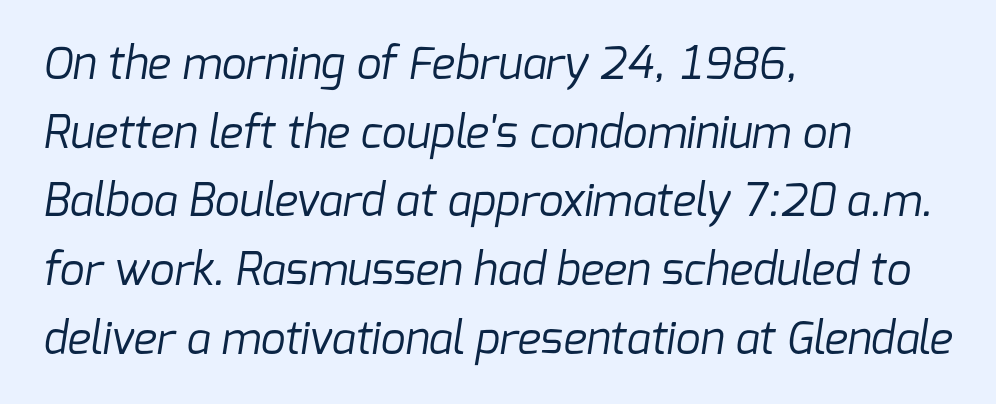
Q: Is the text bold? A: No.
Q: Is the typeface a serif or a sans-serif typeface? A: Sans-serif.
Q: Is the text underlined? A: No.
Q: How is the paragraph aligned? A: Left-aligned.
Q: Is the spacing between letters normal or unusually wide? A: Normal.
Q: Is the spacing between lines tight, normal or loose? A: Normal.
Q: Width (condensed, normal, or wide)? A: Normal.
Q: Stroke contrast? A: Low.
Q: x-height? A: Medium.
Q: Monospaced? A: No.
